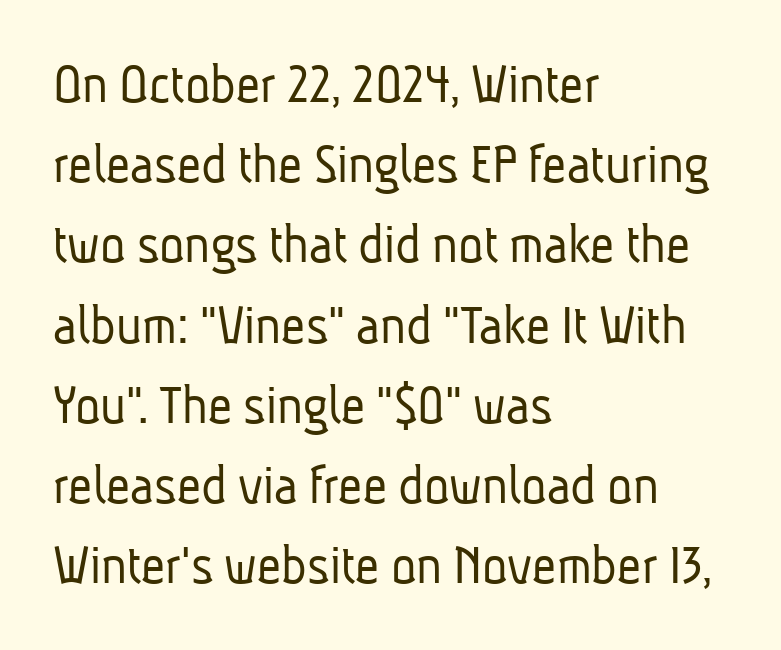
{"serif": "no", "bold": "no", "weight": "light", "width": "condensed", "stroke_contrast": "low", "x_height": "medium", "monospaced": "no", "underline": "no", "align": "left", "line_spacing": "normal", "line_spacing_ratio": 1.36, "letter_spacing": "normal", "letter_spacing_em": 0.0, "glyph_px": 59}
